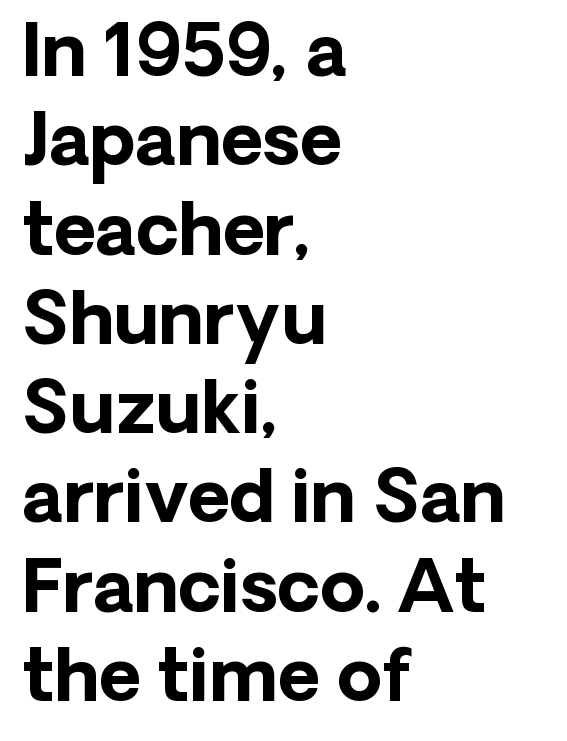
{"serif": "no", "italic": "no", "bold": "yes", "weight": "bold", "width": "normal", "stroke_contrast": "low", "x_height": "medium", "monospaced": "no", "underline": "no", "align": "left", "line_spacing_ratio": 1.24, "letter_spacing": "normal", "letter_spacing_em": 0.0, "glyph_px": 72}
